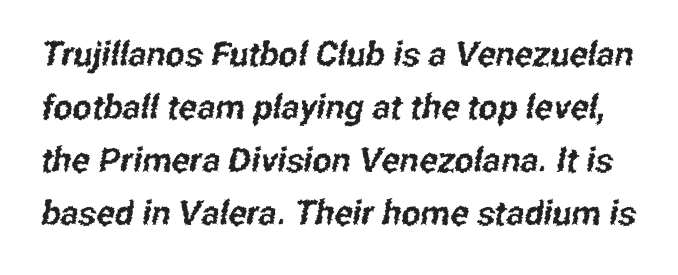
The image shows 34 px condensed sans-serif type; set normal line spacing (1.56x), normal letter spacing, not underlined; low stroke contrast and a medium x-height.
